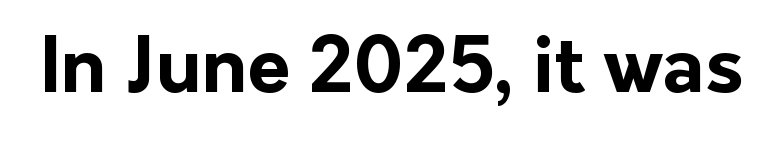
The tracking reads as untouched default to a designer's eye. The typeface chosen for these lines omits serifs. Looks like regular typesetting: each glyph gets only the width it needs. Set as a true bold cut, around the 700 mark.
